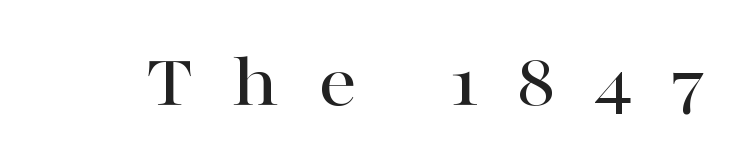
You can tell it's not italic because the verticals are truly vertical. This rendering widens character spacing well past its baseline value. This sample uses a serif face. Looks like regular typesetting: each glyph gets only the width it needs.
